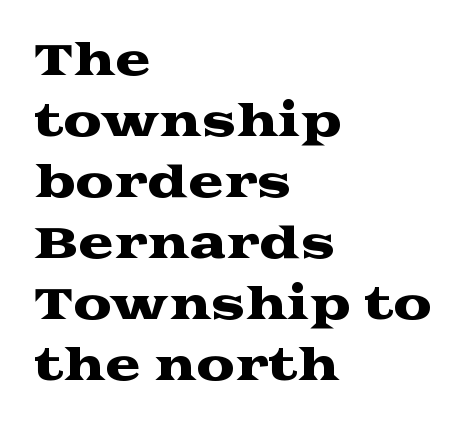
Compared with typical paragraphs, the rows here are spaced about the same. Nothing unusual about the tracking: characters are spaced as the font intends. Clear beneath every line of the passage. Posture: upright roman. Character widths vary here, with narrow letters taking less room than wide ones.
